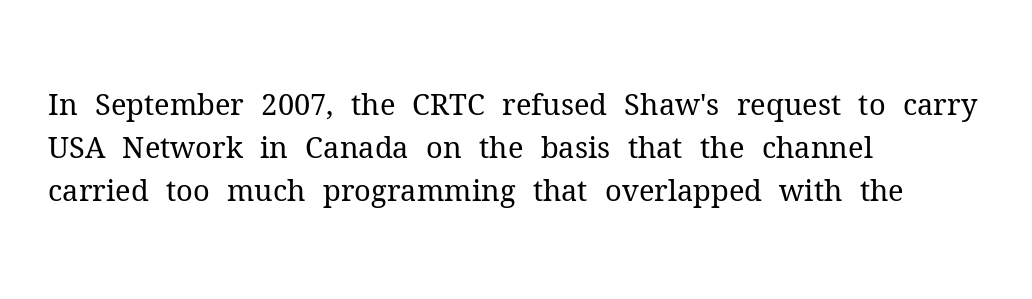
{"serif": "yes", "italic": "no", "bold": "no", "weight": "regular", "width": "normal", "stroke_contrast": "medium", "x_height": "medium", "monospaced": "no", "underline": "no", "align": "left", "line_spacing": "normal", "line_spacing_ratio": 1.48, "letter_spacing": "normal", "letter_spacing_em": 0.0, "glyph_px": 29}
